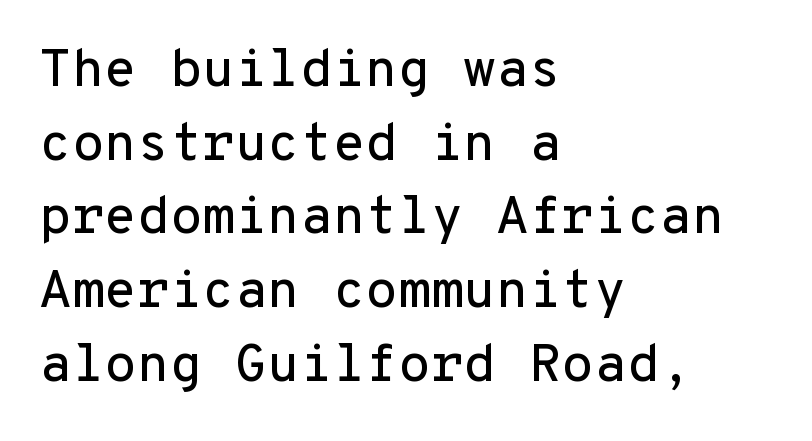
This rendering employs a face without finishing strokes, i.e., a sans-serif. Italic: no, the glyphs are upright roman. The words here are not underlined. Between one letter and the next there's only the usual sliver of space. Here the designer chose a console-style face with uniform glyph widths.
